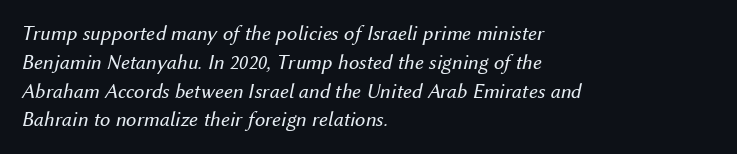
Vertical stems look standard width or narrower in stroke. Descender tails drop into unmarked territory. The leading is moderate, giving the passage an even texture. It's the slanting kind of type. The letters sit at their default tracking, neither squeezed nor spread. Each line starts at the same left margin while the right side varies.
